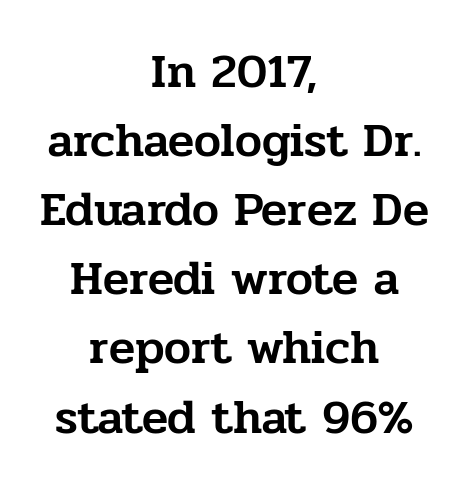
Descenders are the only things crossing below the line. The typography opts for an upright posture over an oblique one. Glyph-to-glyph distance matches everyday printed text. These lines sit exactly where default settings would place them.
